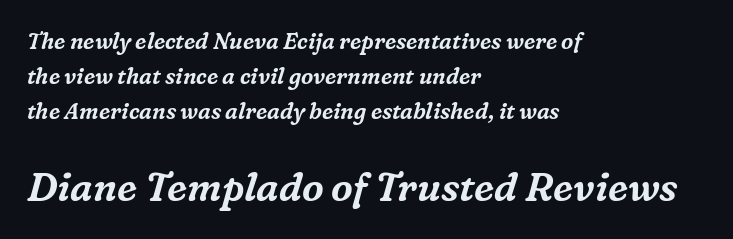
Casual observation: everything's shoved over to the left. Are there feet on the stems? There are — it's a serif. Scale increases going downward across the two blocks. Regarding leading, the lines here are spaced in the standard way.
